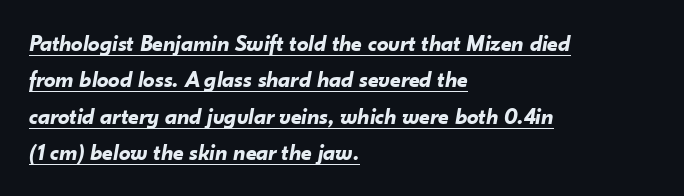
The image shows 23 px bold type, italic (leaning right); set left-aligned, normal line spacing (1.58x), normal letter spacing, underlined.
